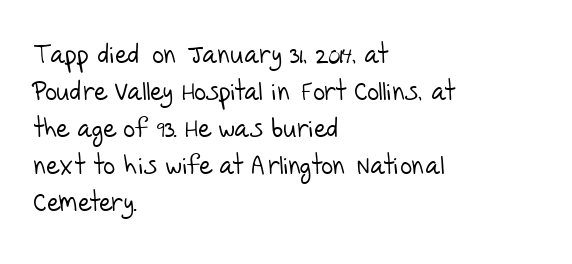
{"bold": "no", "underline": "no", "align": "left", "line_spacing": "normal", "line_spacing_ratio": 1.42, "letter_spacing": "normal", "letter_spacing_em": 0.0, "glyph_px": 26}
